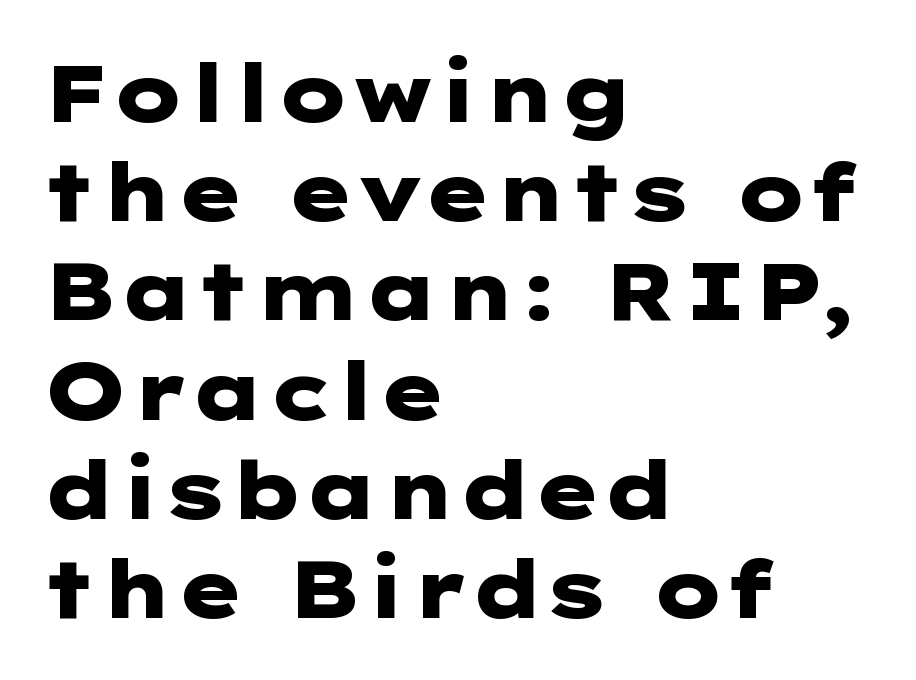
Honestly, there is no underline to notice here at all. These lines were composed using upright roman letters. Here the glyphs are tracked normally, forming tight word shapes. The face used here has the dense, thick strokes of a bold. The typesetter chose a ragged-right arrangement here. A typesetter would label this face a sans.
